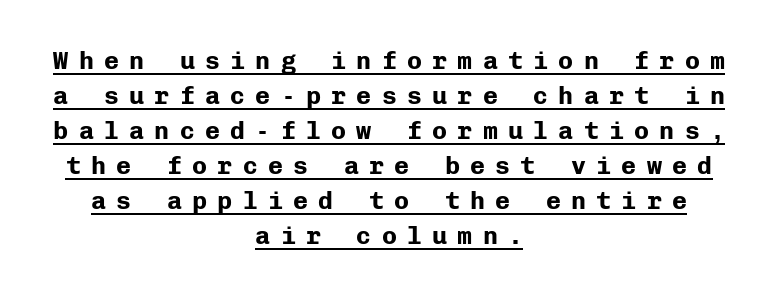
{"italic": "no", "bold": "yes", "underline": "yes", "align": "center", "line_spacing": "normal", "line_spacing_ratio": 1.4, "letter_spacing": "wide", "letter_spacing_em": 0.41, "glyph_px": 25}
